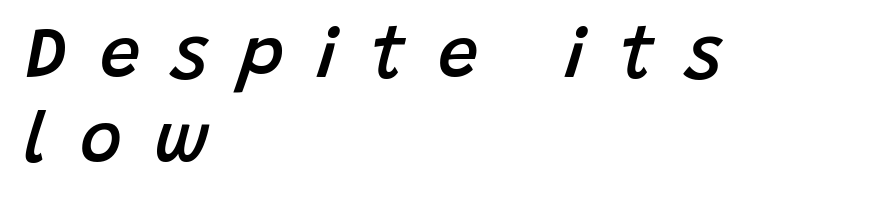
{"italic": "yes", "lean": "right", "slant_degrees": 15, "bold": "semi", "weight": "semibold", "width": "normal", "stroke_contrast": "low", "x_height": "large", "monospaced": "no", "underline": "no", "align": "left", "line_spacing_ratio": 1.18, "letter_spacing": "wide", "letter_spacing_em": 0.45, "glyph_px": 72}
